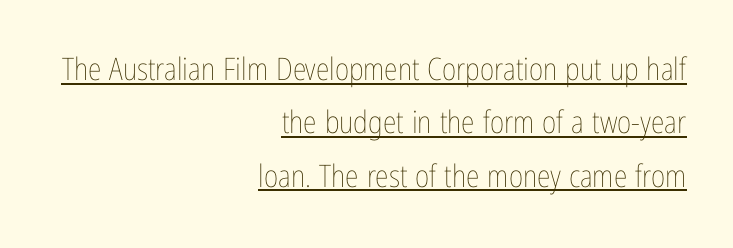
{"italic": "no", "bold": "no", "weight": "thin", "width": "condensed", "stroke_contrast": "low", "x_height": "medium", "monospaced": "no", "underline": "yes", "align": "right", "line_spacing_ratio": 1.72, "letter_spacing": "normal", "letter_spacing_em": 0.0, "glyph_px": 31}
